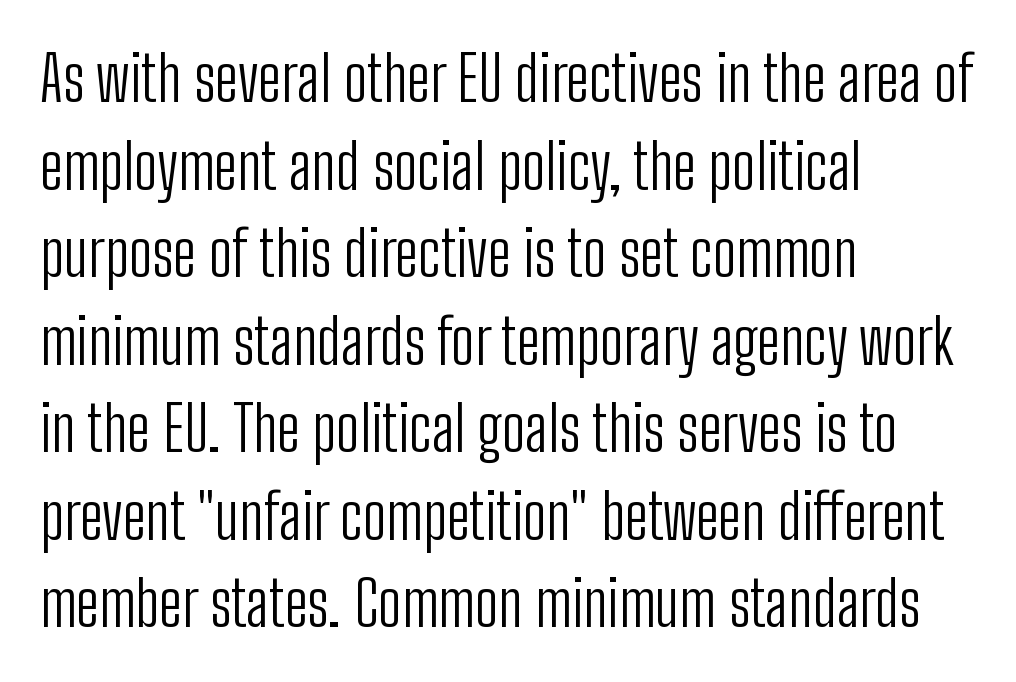
Q: Is the text bold? A: No.
Q: Is the text italic (slanted)? A: No, it is upright.
Q: Is the typeface a serif or a sans-serif typeface? A: Sans-serif.
Q: Is the text underlined? A: No.
Q: How is the paragraph aligned? A: Left-aligned.
Q: Is the spacing between letters normal or unusually wide? A: Normal.
Q: Is the spacing between lines tight, normal or loose? A: Normal.
Q: Width (condensed, normal, or wide)? A: Condensed.
Q: Stroke contrast? A: Low.
Q: x-height? A: Medium.
Q: Monospaced? A: No.
